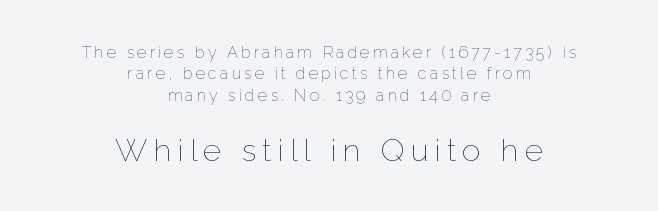
Q: Is the text bold? A: No.
Q: Is the text italic (slanted)? A: No, it is upright.
Q: Is the text underlined? A: No.
Q: How is the paragraph aligned? A: Centered.
Q: Is the spacing between letters normal or unusually wide? A: Unusually wide.
Q: Is the spacing between lines tight, normal or loose? A: Normal.
Q: Which block of text is set in a larger size, the first (top) or the second (bottom)? A: The second (bottom) one.
Q: Width (condensed, normal, or wide)? A: Normal.
Q: Stroke contrast? A: Low.
Q: x-height? A: Medium.
Q: Monospaced? A: No.
